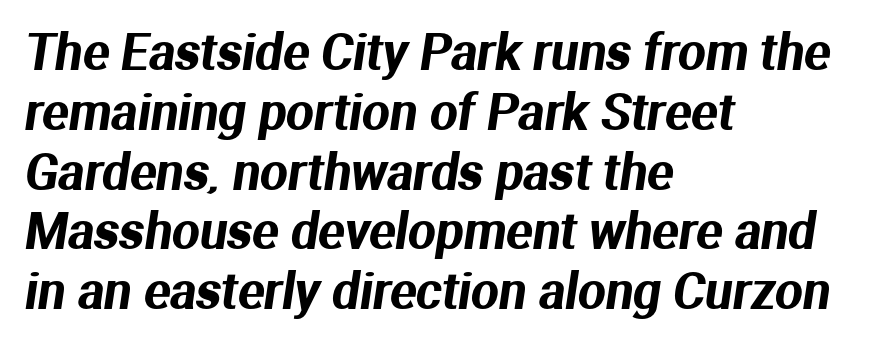
In CSS terms this would be text-align: left. The rendering shows plain stroke endings on the letterforms — a sans-serif design. The gap between lines stays unmarked. Think of a printed novel: that variable character pitch is what you see here.
